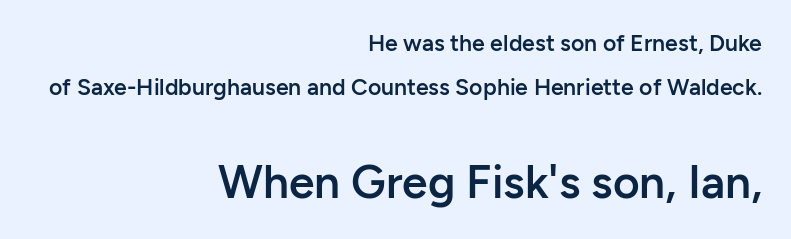
{"serif": "no", "italic": "no", "bold": "semi", "weight": "semibold", "width": "normal", "stroke_contrast": "low", "x_height": "medium", "monospaced": "no", "underline": "no", "align": "right", "line_spacing": "loose", "line_spacing_ratio": 1.91, "letter_spacing": "normal", "letter_spacing_em": 0.0, "larger_block": "second", "size_ratio": 2.0, "glyph_px": 46}
